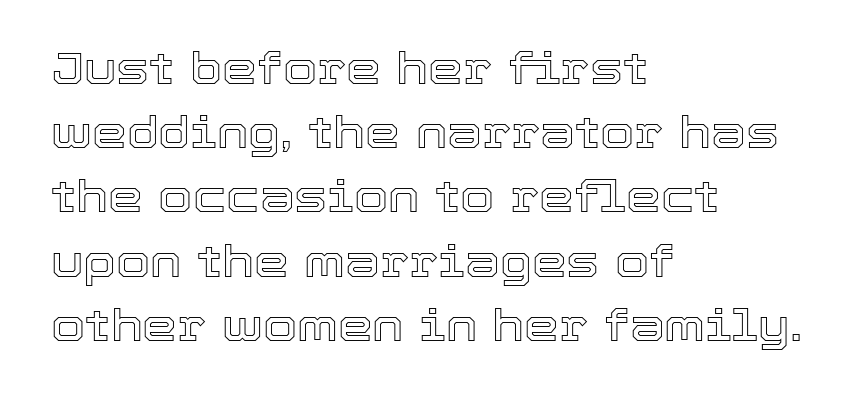
Q: Is the text italic (slanted)? A: No, it is upright.
Q: Is the text underlined? A: No.
Q: How is the paragraph aligned? A: Left-aligned.
Q: Is the spacing between letters normal or unusually wide? A: Normal.
Q: Is the spacing between lines tight, normal or loose? A: Normal.
Q: Width (condensed, normal, or wide)? A: Normal.
Q: x-height? A: Medium.
Q: Monospaced? A: No.
